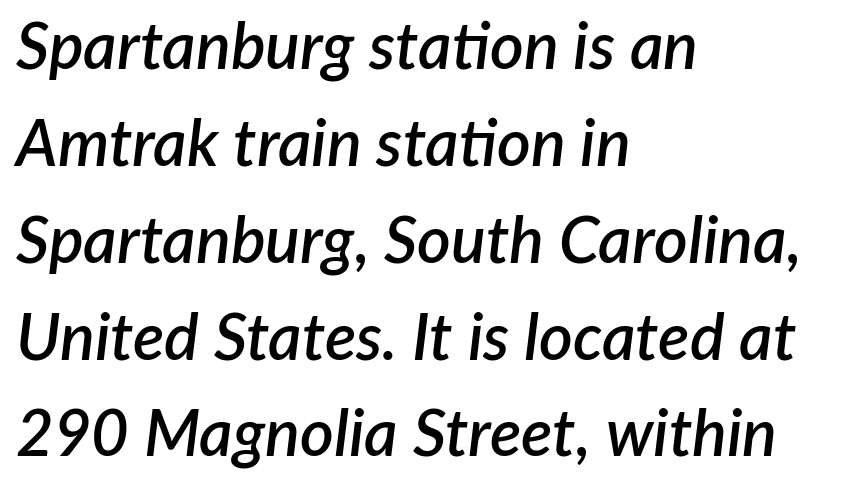
The image shows 65 px semibold type, italic (leaning right); set left-aligned, normal line spacing (1.49x), normal letter spacing, not underlined; low stroke contrast and a medium x-height.
